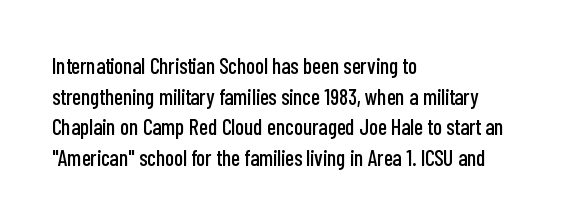
{"italic": "no", "underline": "no", "align": "left", "line_spacing": "normal", "line_spacing_ratio": 1.39, "letter_spacing": "normal", "letter_spacing_em": 0.0, "glyph_px": 22}
